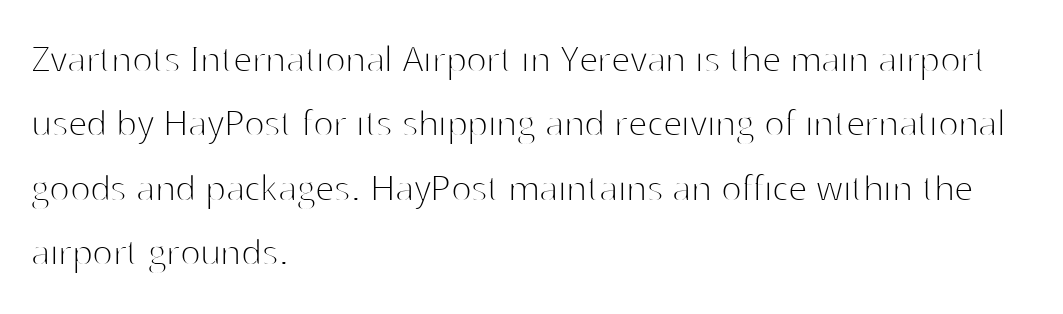
Is this a fixed-width face? No — the glyphs have proportional, varying widths. Short and long lines alike share a common starting point at left. Regarding serifs, this sample does without them. Just letters on the line, the space beneath them empty.
